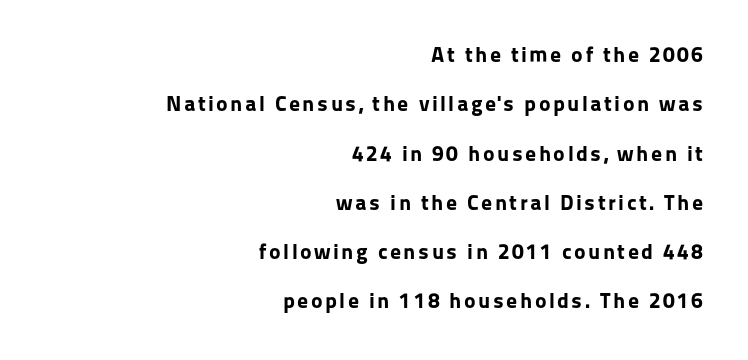
I'd describe the lettering as bold — thick and assertive. The letters stand straight up with perfectly vertical stems. Each new line begins a long way beneath the previous one. The area under the type is left untouched.
